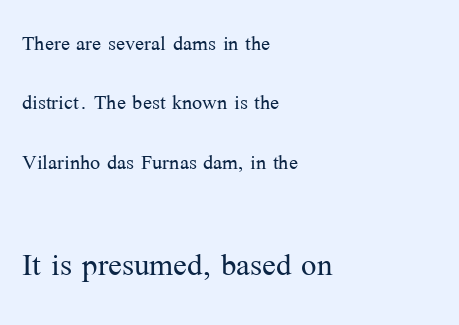
Q: Is the text bold? A: No.
Q: Is the text italic (slanted)? A: No, it is upright.
Q: Is the typeface a serif or a sans-serif typeface? A: Serif.
Q: Is the text underlined? A: No.
Q: How is the paragraph aligned? A: Left-aligned.
Q: Is the spacing between letters normal or unusually wide? A: Normal.
Q: Is the spacing between lines tight, normal or loose? A: Loose.
Q: Which block of text is set in a larger size, the first (top) or the second (bottom)? A: The second (bottom) one.
Q: Width (condensed, normal, or wide)? A: Normal.
Q: Stroke contrast? A: Medium.
Q: x-height? A: Medium.
Q: Monospaced? A: No.
